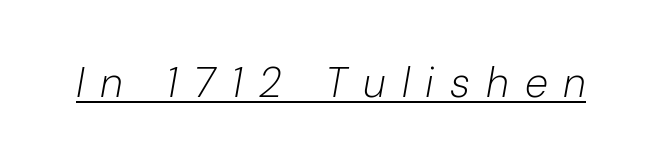
The characters are drawn with everyday or finer stroke widths. These characters rest on top of a visible drawn line. Characters are canted at an angle relative to the baseline's perpendicular. The gaps between neighbouring characters are conspicuously large. Looks like regular typesetting: each glyph gets only the width it needs.
